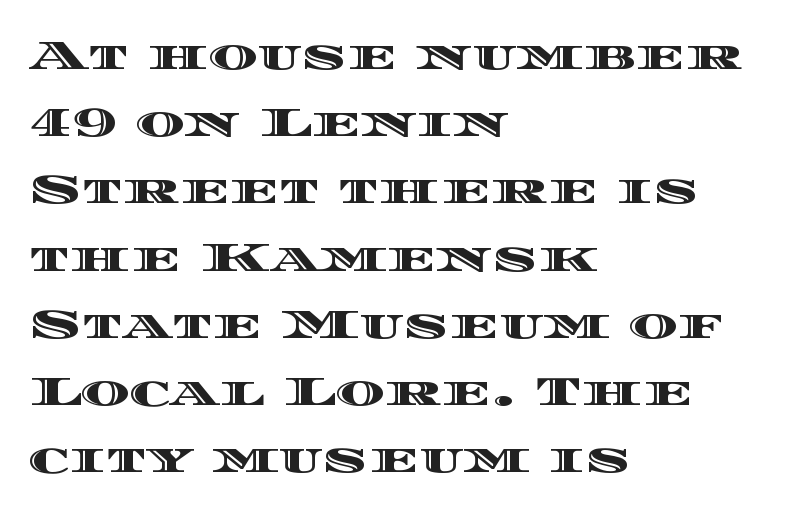
The type sits square on the baseline with zero lean. Nothing unusual about the tracking: characters are spaced as the font intends. Horizontal alignment here is leftward, the default for most running prose. Summary of vertical rhythm: regular, with standard interline spacing. The space beneath each line is pristine and unruled. Varying glyph widths throughout — classic text-font behaviour.
